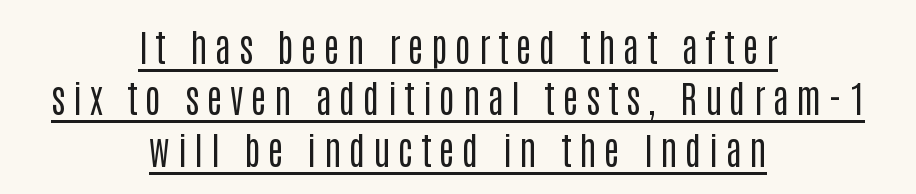
{"serif": "no", "italic": "no", "bold": "no", "weight": "regular", "width": "condensed", "stroke_contrast": "low", "x_height": "large", "monospaced": "no", "underline": "yes", "align": "center", "line_spacing": "normal", "line_spacing_ratio": 1.39, "letter_spacing": "wide", "letter_spacing_em": 0.21, "glyph_px": 37}
